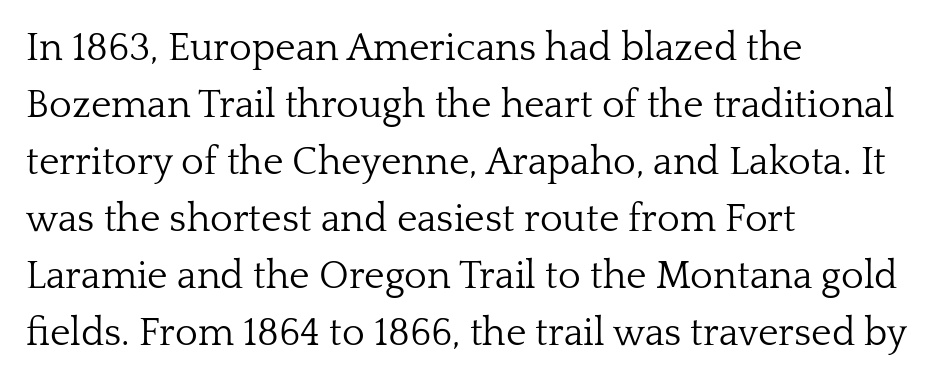
Q: Is the text bold? A: No.
Q: Is the text italic (slanted)? A: No, it is upright.
Q: Is the typeface a serif or a sans-serif typeface? A: Serif.
Q: Is the text underlined? A: No.
Q: How is the paragraph aligned? A: Left-aligned.
Q: Is the spacing between letters normal or unusually wide? A: Normal.
Q: Is the spacing between lines tight, normal or loose? A: Normal.
Q: Width (condensed, normal, or wide)? A: Normal.
Q: Stroke contrast? A: Low.
Q: x-height? A: Medium.
Q: Monospaced? A: No.
